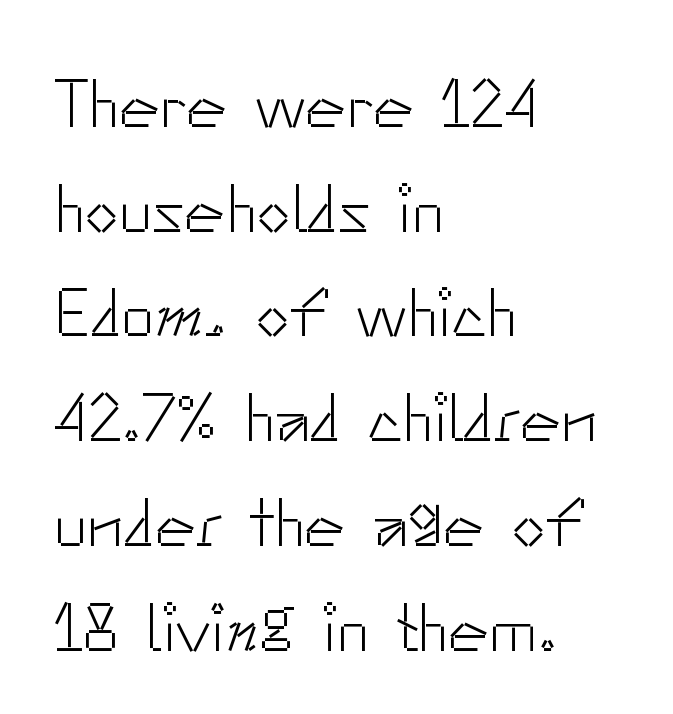
Successive baselines arrive at the customary interval. The rendering uses natural spacing where letterforms have individual widths. The rendering keeps characters at their native spacing. On a weight scale, this lands at 450 or below. Each row of text sits above clean, open space.
